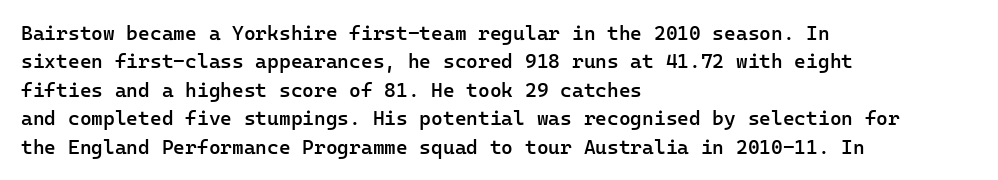
Q: Is the text bold? A: Semi-bold.
Q: Is the text italic (slanted)? A: No, it is upright.
Q: Is the text underlined? A: No.
Q: How is the paragraph aligned? A: Left-aligned.
Q: Is the spacing between letters normal or unusually wide? A: Normal.
Q: Is the spacing between lines tight, normal or loose? A: Normal.
